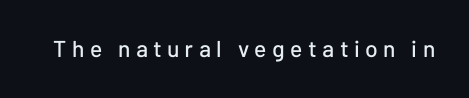
The image shows 23 px text type, upright; set unusually wide letter spacing (+0.24 em), not underlined.
